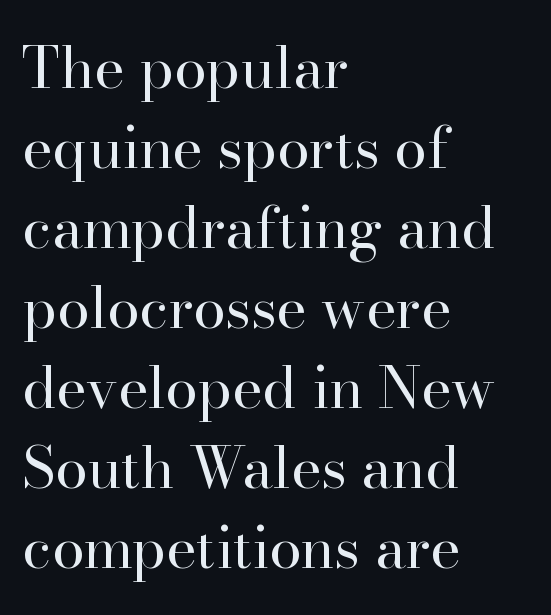
Q: Is the text bold? A: No.
Q: Is the text italic (slanted)? A: No, it is upright.
Q: Is the typeface a serif or a sans-serif typeface? A: Serif.
Q: Is the text underlined? A: No.
Q: How is the paragraph aligned? A: Left-aligned.
Q: Is the spacing between letters normal or unusually wide? A: Normal.
Q: Is the spacing between lines tight, normal or loose? A: Normal.
Q: Width (condensed, normal, or wide)? A: Normal.
Q: Stroke contrast? A: High.
Q: x-height? A: Small.
Q: Monospaced? A: No.
